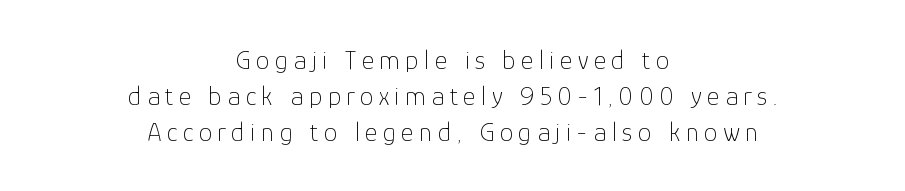
{"italic": "no", "bold": "no", "underline": "no", "align": "center", "line_spacing": "normal", "line_spacing_ratio": 1.33, "letter_spacing": "wide", "letter_spacing_em": 0.2, "glyph_px": 27}
